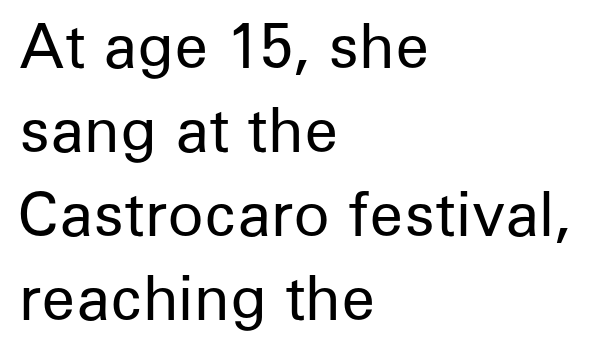
Vertical stems look standard width or narrower in stroke. The passage shown is typed in a proportional face where columns would drift. The space beneath each line is pristine and unruled. Does the leading feel generous? No, just average. The designer went with a sans here, leaving each stem footless. The letterforms sit shoulder to shoulder at normal distance.
